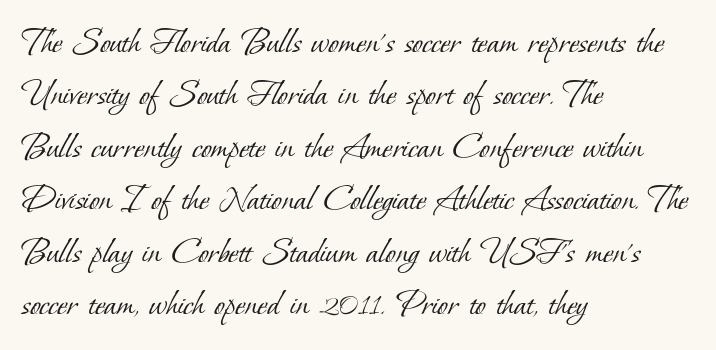
Q: Is the text bold? A: No.
Q: Is the typeface a serif or a sans-serif typeface? A: Serif.
Q: Is the text underlined? A: No.
Q: How is the paragraph aligned? A: Left-aligned.
Q: Is the spacing between letters normal or unusually wide? A: Normal.
Q: Is the spacing between lines tight, normal or loose? A: Normal.
Q: Width (condensed, normal, or wide)? A: Normal.
Q: Stroke contrast? A: Low.
Q: x-height? A: Small.
Q: Monospaced? A: No.
